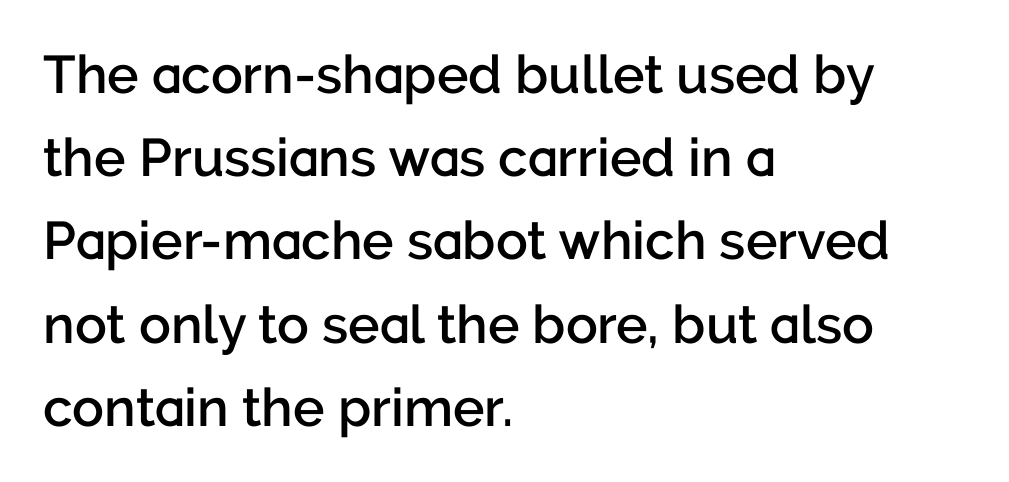
Q: Is the text bold? A: Semi-bold.
Q: Is the text italic (slanted)? A: No, it is upright.
Q: Is the typeface a serif or a sans-serif typeface? A: Sans-serif.
Q: Is the text underlined? A: No.
Q: How is the paragraph aligned? A: Left-aligned.
Q: Is the spacing between letters normal or unusually wide? A: Normal.
Q: Is the spacing between lines tight, normal or loose? A: Normal.
Q: Width (condensed, normal, or wide)? A: Normal.
Q: Stroke contrast? A: Low.
Q: x-height? A: Medium.
Q: Monospaced? A: No.
